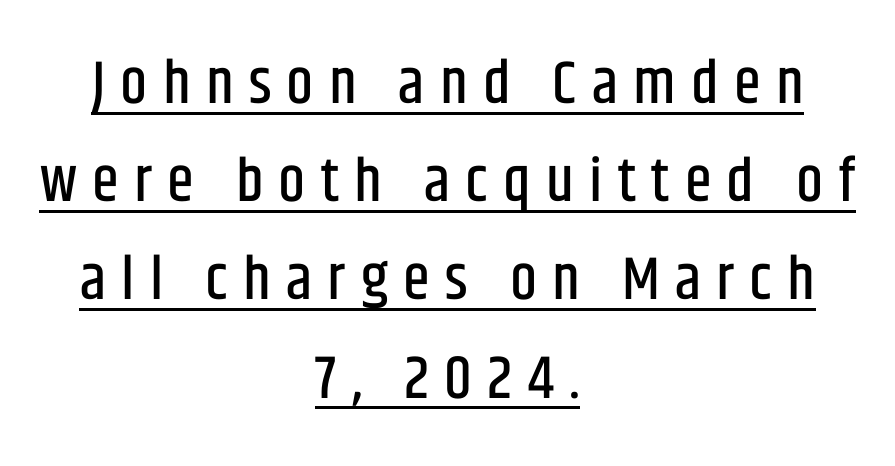
Looks like regular typesetting: each glyph gets only the width it needs. What's the leading like? Ordinary, nothing unusual. Horizontal alignment here is central, giving a formal, balanced look. There is plenty of visible air inserted between adjacent glyphs. Glance below the letters and you will spot a drawn line.
